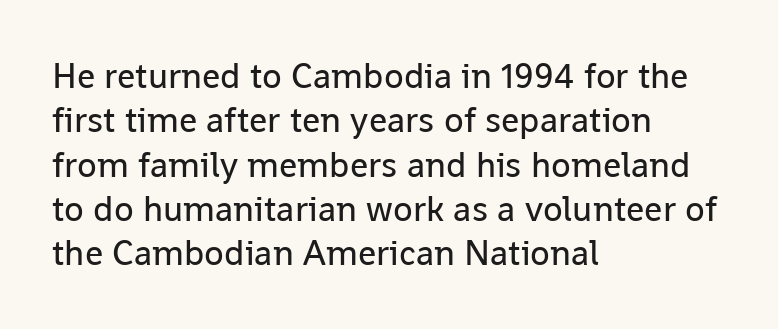
{"serif": "no", "italic": "no", "bold": "no", "weight": "regular", "width": "normal", "stroke_contrast": "low", "x_height": "medium", "monospaced": "no", "underline": "no", "align": "left", "line_spacing_ratio": 1.23, "letter_spacing": "normal", "letter_spacing_em": 0.0, "glyph_px": 36}
